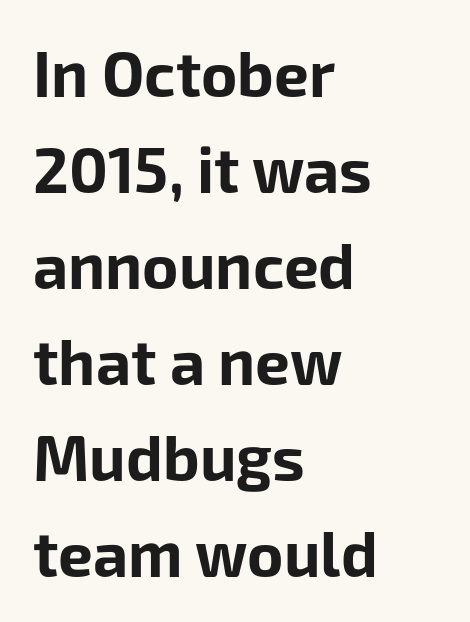
The type sits square on the baseline with zero lean. This rendering employs a face without finishing strokes, i.e., a sans-serif. The characters look thick and weighty, a clear bold. The lines are quadded left. You could not count columns in this text — the font is proportionally spaced. Is the letter spacing exaggerated? No — it looks like the ordinary default.
